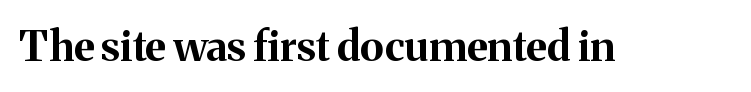
{"serif": "yes", "italic": "no", "bold": "yes", "weight": "bold", "width": "normal", "stroke_contrast": "medium", "x_height": "medium", "monospaced": "no", "underline": "no", "letter_spacing": "normal", "letter_spacing_em": 0.0, "glyph_px": 42}
